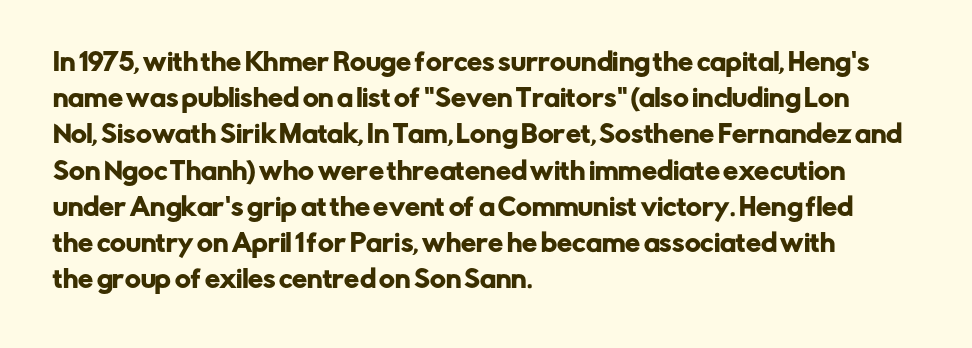
The image shows 24 px text type, upright; set left-aligned, normal line spacing (1.51x), normal letter spacing, not underlined.
